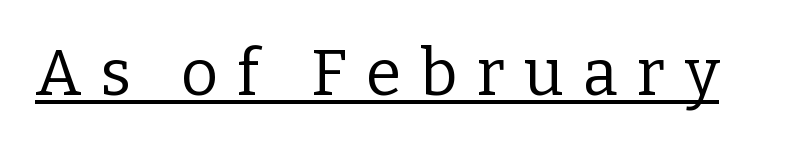
{"serif": "yes", "italic": "no", "bold": "no", "weight": "regular", "width": "normal", "stroke_contrast": "low", "x_height": "medium", "monospaced": "no", "underline": "yes", "letter_spacing": "wide", "letter_spacing_em": 0.3, "glyph_px": 64}
